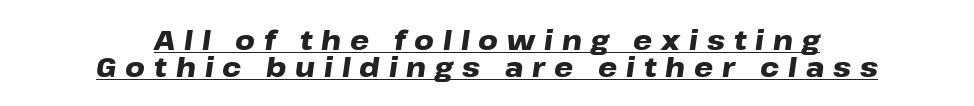
Its strokes are broad and dark, the hallmark of bold type. This sample uses expanded letter spacing, leaving extra air between glyphs. This is oblique type, the kind used for emphasis or titles. The lines in this sample share a center point and differ in where they start and stop. Vertically, the passage feels compressed, each row crowding the next.
